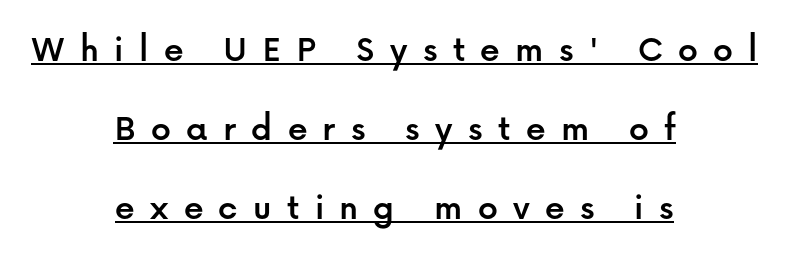
The image shows 39 px sans-serif type, upright; set centered, loose line spacing (2.03x), unusually wide letter spacing (+0.39 em), underlined; low stroke contrast and a medium x-height.
